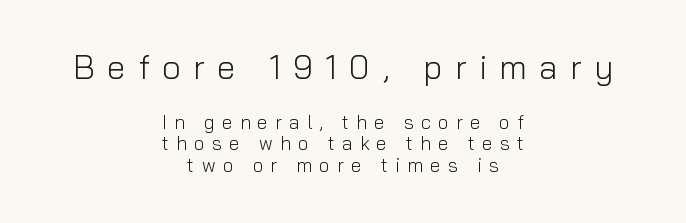
Q: Is the text bold? A: No.
Q: Is the text italic (slanted)? A: No, it is upright.
Q: Is the typeface a serif or a sans-serif typeface? A: Sans-serif.
Q: Is the text underlined? A: No.
Q: How is the paragraph aligned? A: Centered.
Q: Is the spacing between letters normal or unusually wide? A: Unusually wide.
Q: Is the spacing between lines tight, normal or loose? A: Tight.
Q: Which block of text is set in a larger size, the first (top) or the second (bottom)? A: The first (top) one.
Q: Width (condensed, normal, or wide)? A: Normal.
Q: Stroke contrast? A: Low.
Q: x-height? A: Medium.
Q: Monospaced? A: No.
